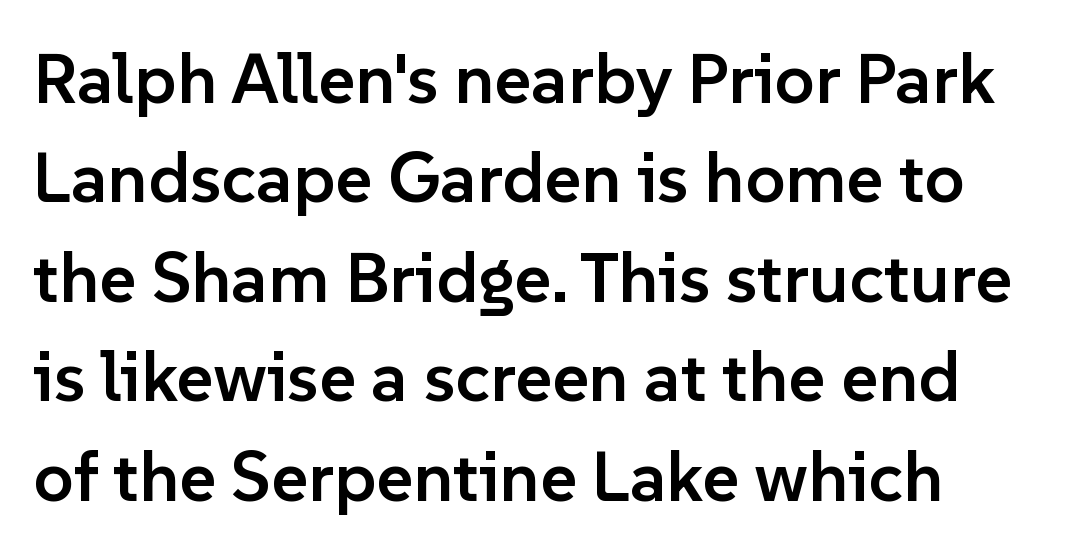
The image shows 71 px semibold sans-serif type, upright; set normal line spacing (1.4x), normal letter spacing, not underlined; low stroke contrast and a medium x-height.
